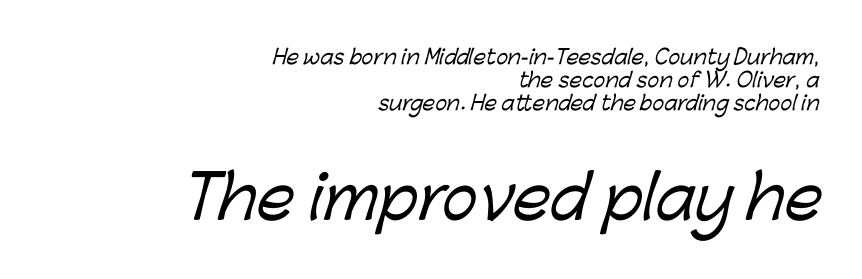
The image shows 60 px sans-serif type; set right-aligned, tight line spacing (1.14x), normal letter spacing, not underlined; the second (bottom) block is 3.0x larger; low stroke contrast and a medium x-height.
